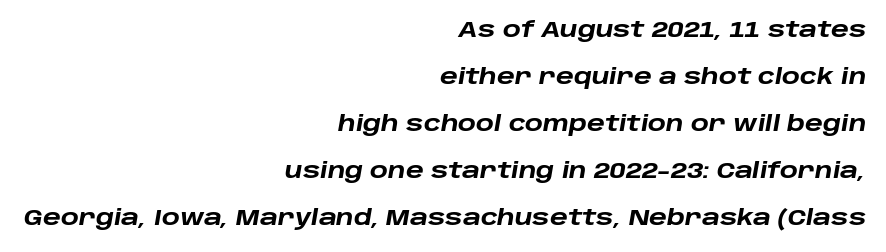
The image shows 21 px bold type, italic (leaning right); set right-aligned, loose line spacing (2.24x), normal letter spacing, not underlined.
